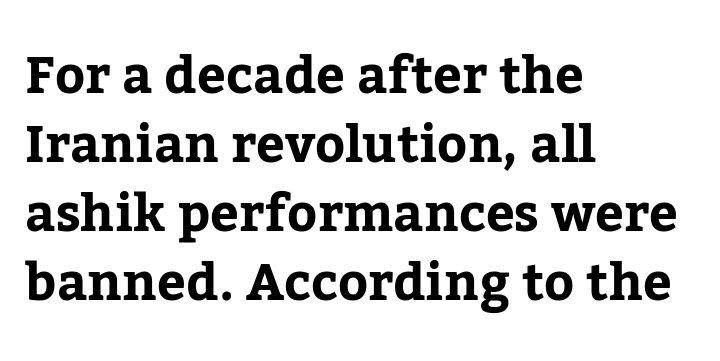
{"serif": "yes", "italic": "no", "bold": "yes", "weight": "bold", "width": "normal", "stroke_contrast": "low", "x_height": "medium", "monospaced": "no", "underline": "no", "align": "left", "line_spacing": "normal", "line_spacing_ratio": 1.35, "letter_spacing": "normal", "letter_spacing_em": 0.0, "glyph_px": 51}
